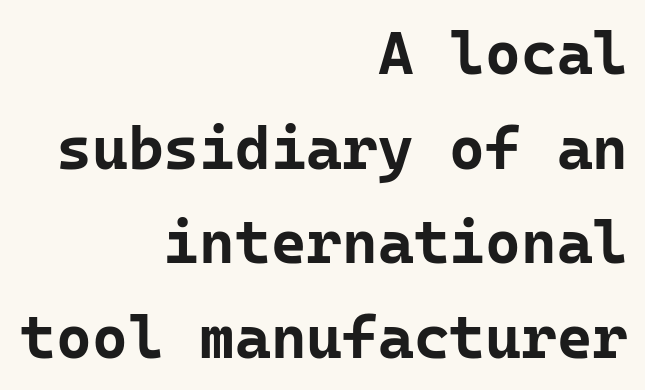
{"serif": "no", "italic": "no", "bold": "yes", "weight": "bold", "width": "normal", "stroke_contrast": "low", "x_height": "medium", "monospaced": "yes", "underline": "no", "align": "right", "line_spacing": "normal", "line_spacing_ratio": 1.55, "letter_spacing": "normal", "letter_spacing_em": 0.0, "glyph_px": 61}
